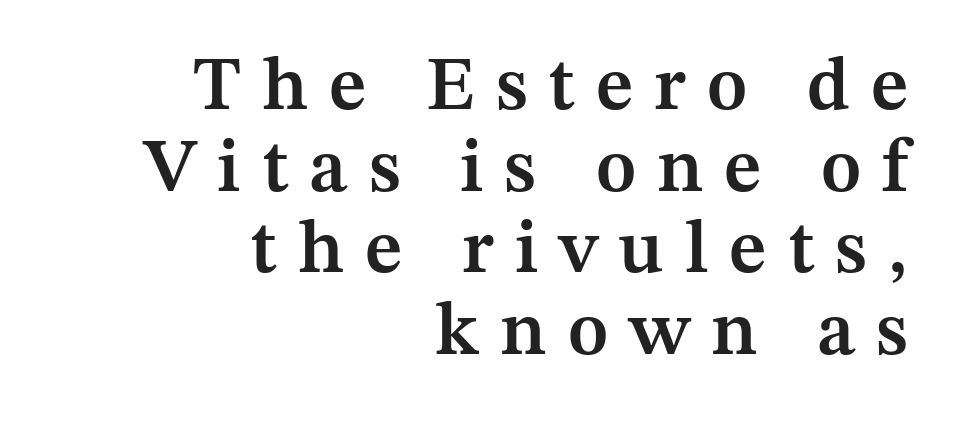
The image shows 75 px semibold serif type, upright; set right-aligned, tight line spacing (1.09x), unusually wide letter spacing (+0.28 em), not underlined; medium stroke contrast and a medium x-height.
